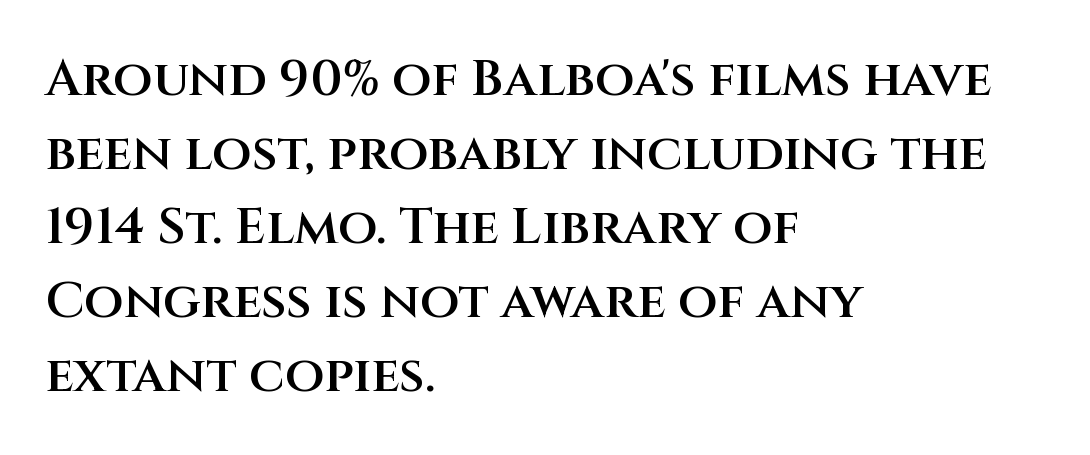
{"serif": "no", "italic": "no", "bold": "semi", "weight": "semibold", "width": "normal", "stroke_contrast": "medium", "x_height": "large", "monospaced": "no", "underline": "no", "align": "left", "line_spacing": "normal", "line_spacing_ratio": 1.45, "letter_spacing": "normal", "letter_spacing_em": 0.0, "glyph_px": 51}
